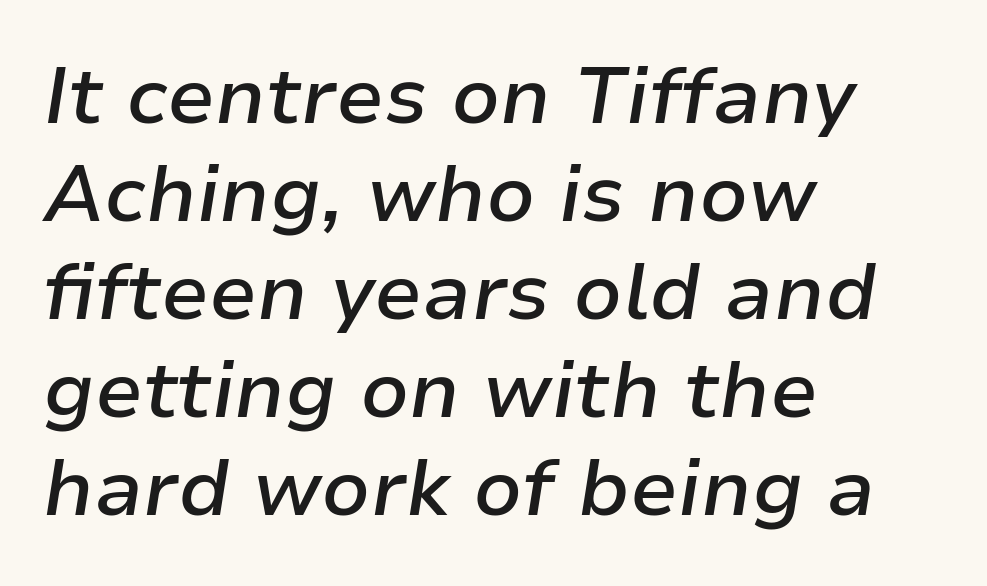
{"italic": "yes", "lean": "right", "slant_degrees": 9, "bold": "semi", "weight": "semibold", "width": "normal", "stroke_contrast": "low", "x_height": "medium", "monospaced": "no", "underline": "no", "align": "left", "line_spacing_ratio": 1.24, "letter_spacing": "normal", "letter_spacing_em": 0.0, "glyph_px": 79}
